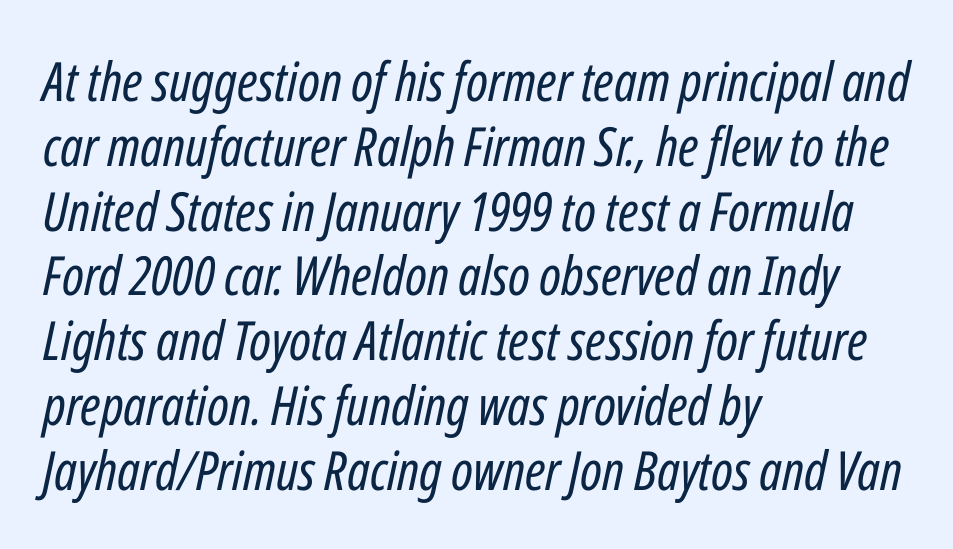
Q: Is the text bold? A: No.
Q: Is the text italic (slanted)? A: Yes, it leans right by about 12 degrees.
Q: Is the text underlined? A: No.
Q: How is the paragraph aligned? A: Left-aligned.
Q: Is the spacing between letters normal or unusually wide? A: Normal.
Q: Width (condensed, normal, or wide)? A: Condensed.
Q: Stroke contrast? A: Low.
Q: x-height? A: Medium.
Q: Monospaced? A: No.
